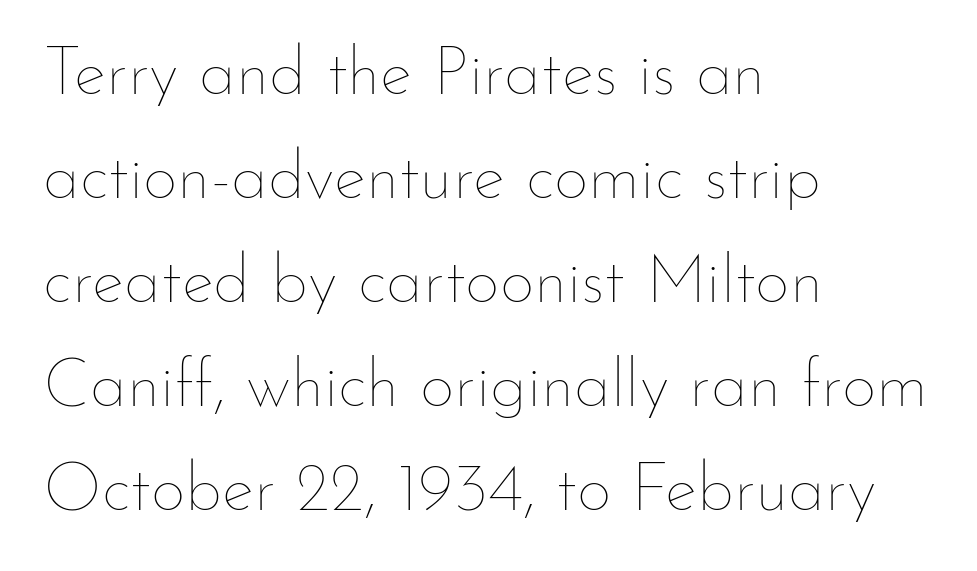
{"italic": "no", "bold": "no", "weight": "thin", "width": "normal", "stroke_contrast": "low", "x_height": "small", "monospaced": "no", "underline": "no", "align": "left", "line_spacing": "normal", "line_spacing_ratio": 1.53, "letter_spacing": "normal", "letter_spacing_em": 0.0, "glyph_px": 68}
